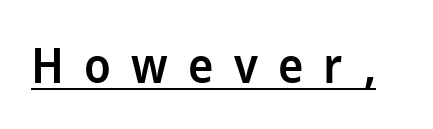
Q: Is the text bold? A: Semi-bold.
Q: Is the text italic (slanted)? A: No, it is upright.
Q: Is the typeface a serif or a sans-serif typeface? A: Sans-serif.
Q: Is the text underlined? A: Yes.
Q: Is the spacing between letters normal or unusually wide? A: Unusually wide.
Q: Width (condensed, normal, or wide)? A: Normal.
Q: Stroke contrast? A: Low.
Q: x-height? A: Medium.
Q: Monospaced? A: No.
